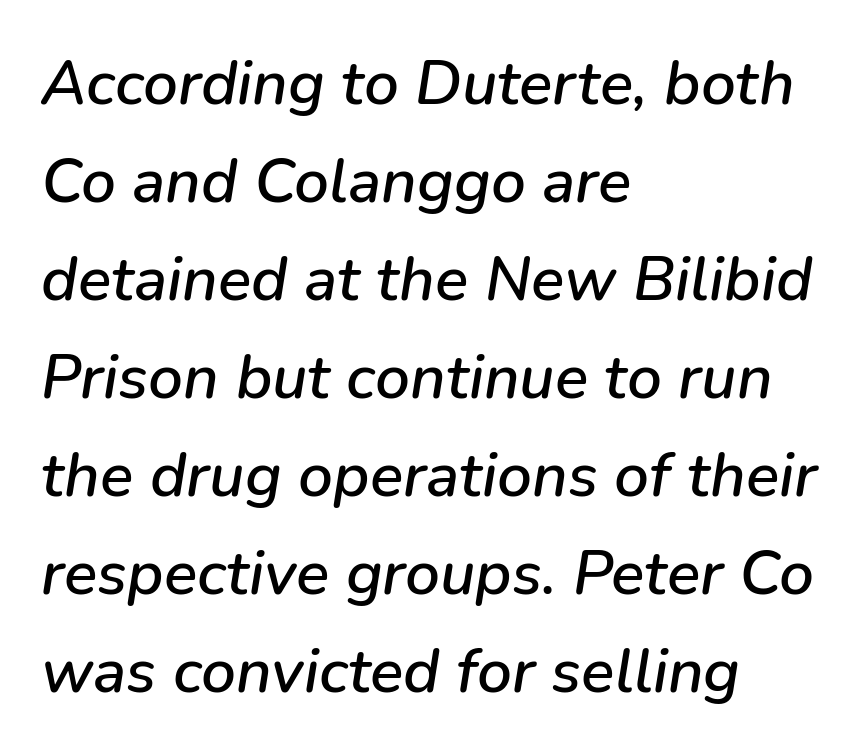
The image shows 62 px text type, italic (leaning right); set left-aligned, normal line spacing (1.58x), normal letter spacing, not underlined; low stroke contrast and a medium x-height.
